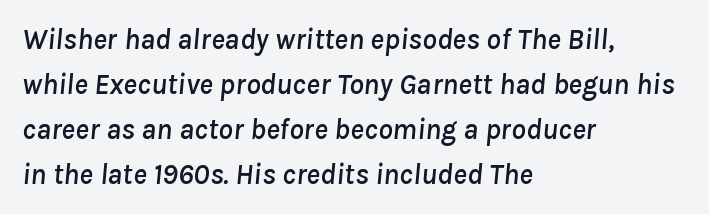
{"italic": "yes", "lean": "right", "slant_degrees": 8, "width": "normal", "stroke_contrast": "low", "x_height": "medium", "monospaced": "no", "underline": "no", "align": "left", "line_spacing": "normal", "line_spacing_ratio": 1.55, "letter_spacing": "normal", "letter_spacing_em": 0.0, "glyph_px": 29}
